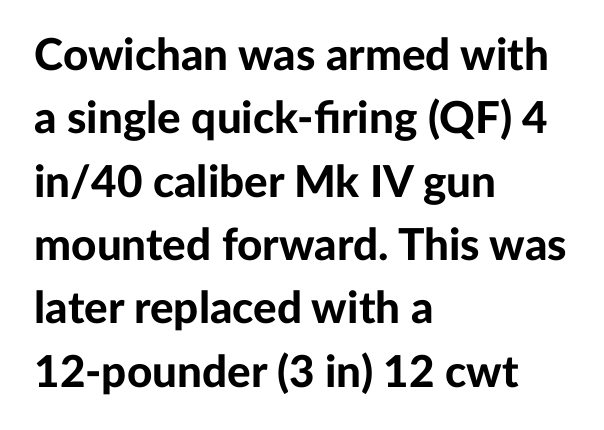
The image shows 44 px bold sans-serif type, upright; set left-aligned, normal line spacing (1.44x), normal letter spacing, not underlined; low stroke contrast and a medium x-height.
